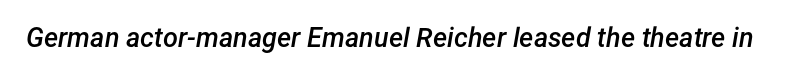
{"italic": "yes", "lean": "right", "slant_degrees": 12, "bold": "semi", "underline": "no", "letter_spacing": "normal", "letter_spacing_em": 0.0, "glyph_px": 27}
